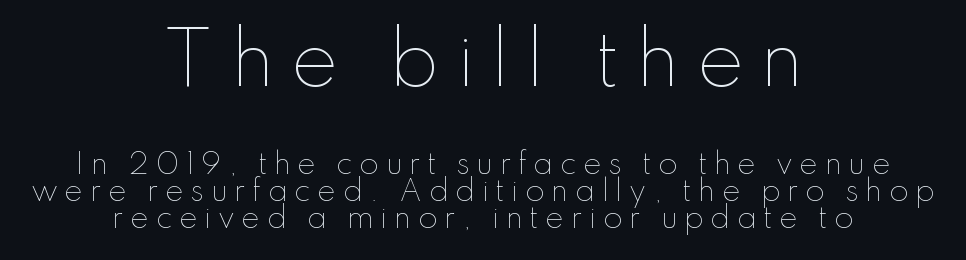
Q: Is the text bold? A: No.
Q: Is the text italic (slanted)? A: No, it is upright.
Q: Is the text underlined? A: No.
Q: How is the paragraph aligned? A: Centered.
Q: Is the spacing between letters normal or unusually wide? A: Unusually wide.
Q: Is the spacing between lines tight, normal or loose? A: Tight.
Q: Which block of text is set in a larger size, the first (top) or the second (bottom)? A: The first (top) one.
Q: Width (condensed, normal, or wide)? A: Normal.
Q: Stroke contrast? A: Low.
Q: x-height? A: Small.
Q: Monospaced? A: No.
